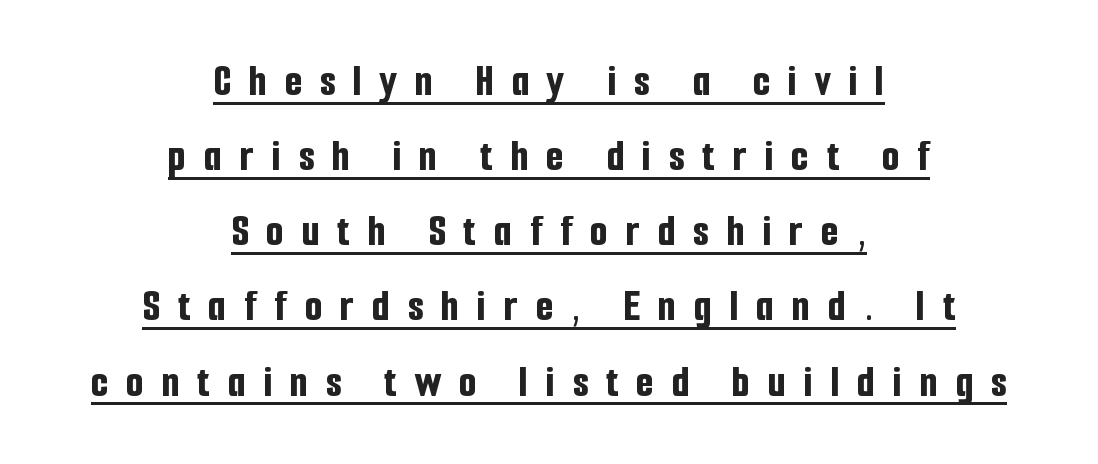
This sample uses expanded letter spacing, leaving extra air between glyphs. Emphasis is given by a line drawn under the lettering. Does the copy run flush right? No — it is centered line by line. Does the leading feel generous? No, just average.
